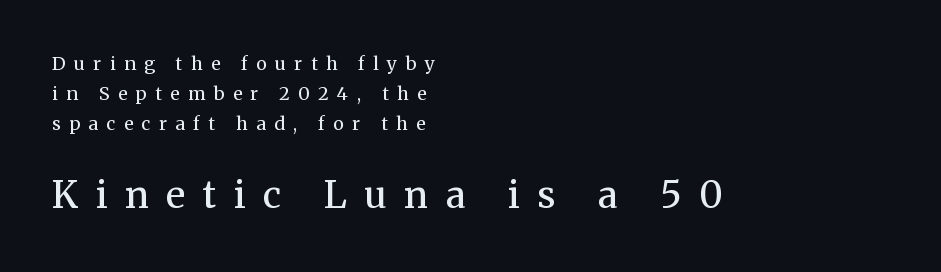
Q: Is the text bold? A: No.
Q: Is the text italic (slanted)? A: No, it is upright.
Q: Is the typeface a serif or a sans-serif typeface? A: Serif.
Q: Is the text underlined? A: No.
Q: How is the paragraph aligned? A: Left-aligned.
Q: Is the spacing between letters normal or unusually wide? A: Unusually wide.
Q: Is the spacing between lines tight, normal or loose? A: Normal.
Q: Which block of text is set in a larger size, the first (top) or the second (bottom)? A: The second (bottom) one.
Q: Width (condensed, normal, or wide)? A: Normal.
Q: Stroke contrast? A: Medium.
Q: x-height? A: Medium.
Q: Monospaced? A: No.
